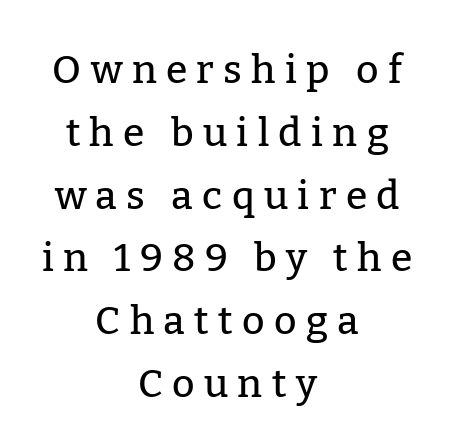
The space beneath each line is pristine and unruled. Style check: upright. A normal amount of white space separates one row of letters from the next. These lines are rendered in a variable-pitch font. Here the glyphs are tracked loosely, breaking word shapes into spaced letters.
